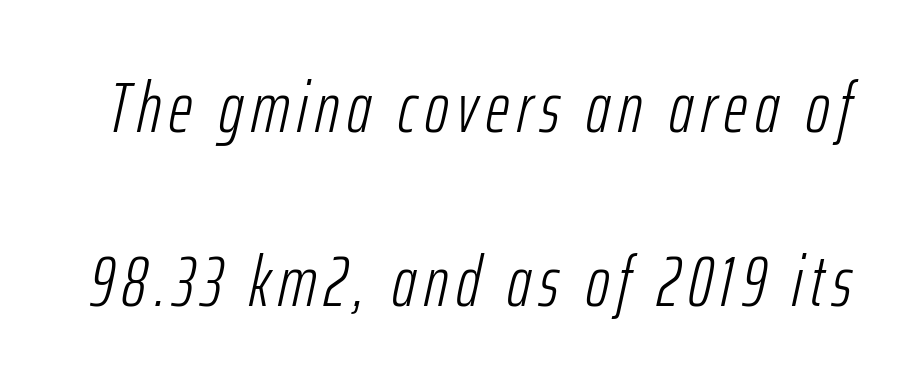
{"italic": "yes", "lean": "right", "slant_degrees": 12, "bold": "no", "weight": "light", "width": "condensed", "stroke_contrast": "low", "x_height": "medium", "monospaced": "no", "underline": "no", "line_spacing": "loose", "line_spacing_ratio": 2.41, "glyph_px": 72}
